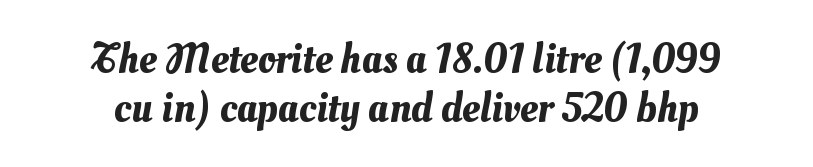
Varying glyph widths throughout — classic text-font behaviour. Letter spacing: default. Does the leading feel generous? Not at all — it's pinched. The glyphs are unaccompanied by any horizontal stroke below them. Caption: multi-line text, centered on the measure.
